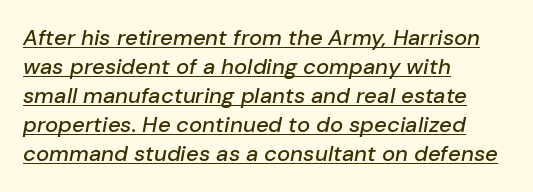
There is no visible air inserted between adjacent glyphs. Line beginnings align vertically; line endings do not. The string is rendered with underlining switched on. This block has exactly the height ordinary leading produces. Every character sits at an angle, as italics do.
